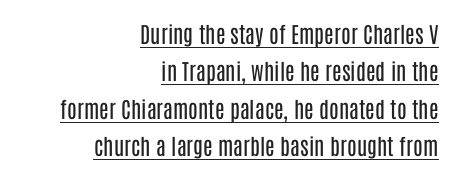
Q: Is the text bold? A: No.
Q: Is the text italic (slanted)? A: No, it is upright.
Q: Is the text underlined? A: Yes.
Q: How is the paragraph aligned? A: Right-aligned.
Q: Is the spacing between letters normal or unusually wide? A: Normal.
Q: Is the spacing between lines tight, normal or loose? A: Normal.
